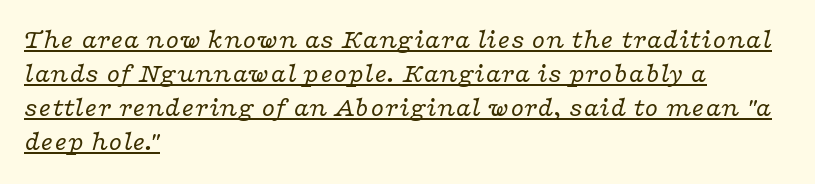
Q: Is the text bold? A: No.
Q: Is the text italic (slanted)? A: Yes, it leans right by about 16 degrees.
Q: Is the text underlined? A: Yes.
Q: How is the paragraph aligned? A: Left-aligned.
Q: Is the spacing between letters normal or unusually wide? A: Normal.
Q: Is the spacing between lines tight, normal or loose? A: Normal.
